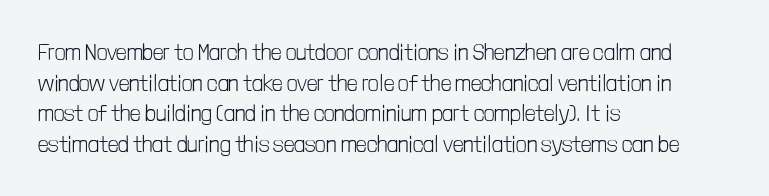
Vertical spacing — default. The text block is weighted toward the left margin, trailing off unevenly rightward. The baseline area is clear. These lines keep a tight, regular rhythm from letter to letter. No extra ink here — the face is not bold.
